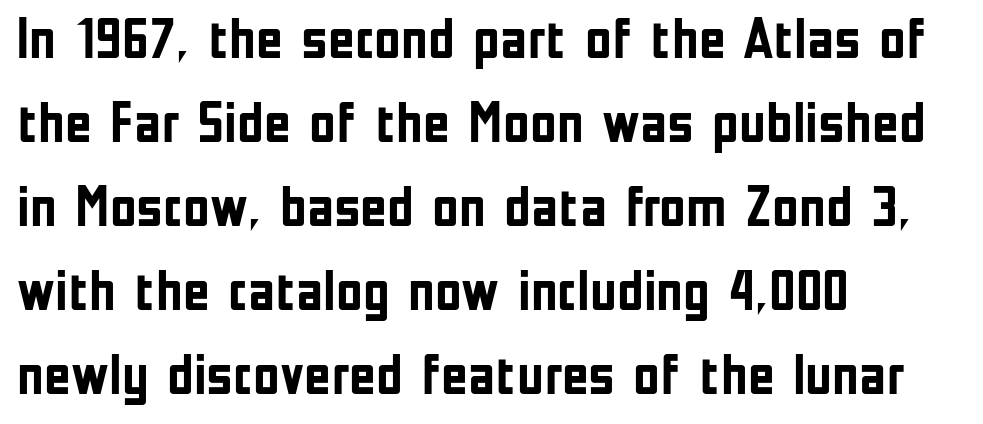
The image shows 58 px semibold, condensed sans-serif type, upright; set left-aligned, normal line spacing (1.45x), normal letter spacing, not underlined; low stroke contrast and a medium x-height.
